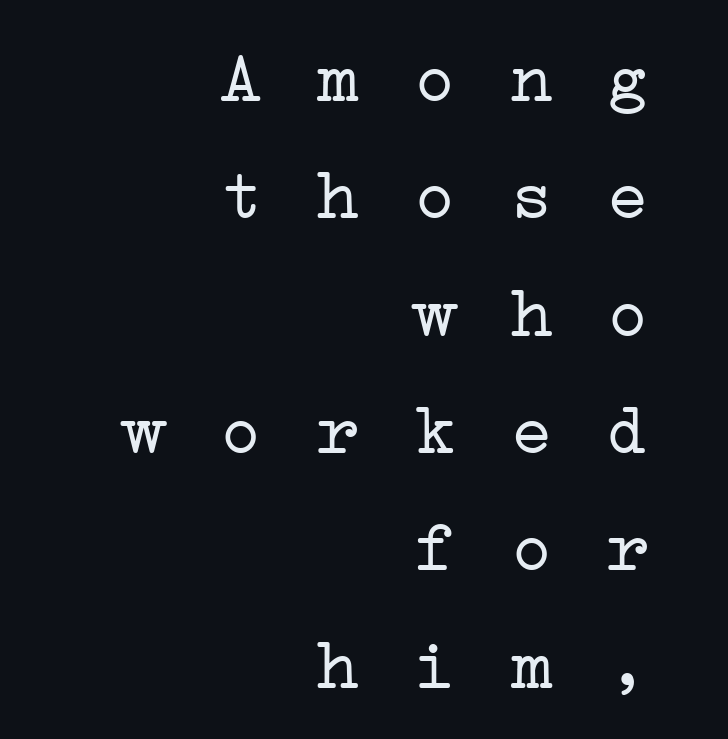
{"serif": "yes", "bold": "no", "weight": "light", "width": "wide", "stroke_contrast": "low", "x_height": "medium", "monospaced": "yes", "underline": "no", "align": "right", "line_spacing": "normal", "line_spacing_ratio": 1.63, "glyph_px": 72}
